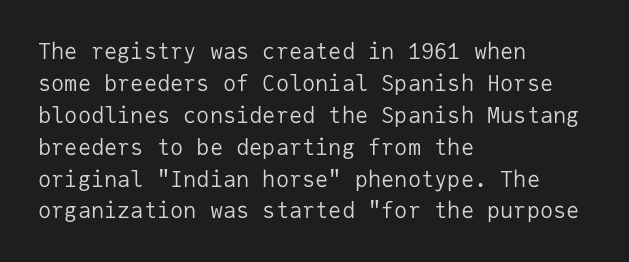
This sample uses an upright cut, with every glyph sitting square on the baseline. Check the space under the baseline: it is left empty. These lines are set flush left with a ragged right edge. Weight: not bold — regular or lighter.
